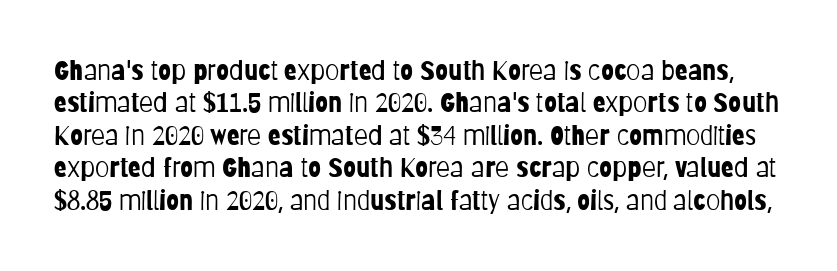
The image shows 26 px text type, upright; set normal line spacing (1.25x), normal letter spacing, not underlined.
